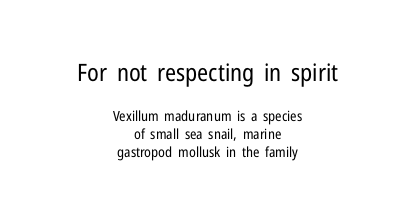
Q: Is the text bold? A: No.
Q: Is the text italic (slanted)? A: No, it is upright.
Q: Is the text underlined? A: No.
Q: How is the paragraph aligned? A: Centered.
Q: Is the spacing between letters normal or unusually wide? A: Normal.
Q: Is the spacing between lines tight, normal or loose? A: Normal.
Q: Which block of text is set in a larger size, the first (top) or the second (bottom)? A: The first (top) one.
